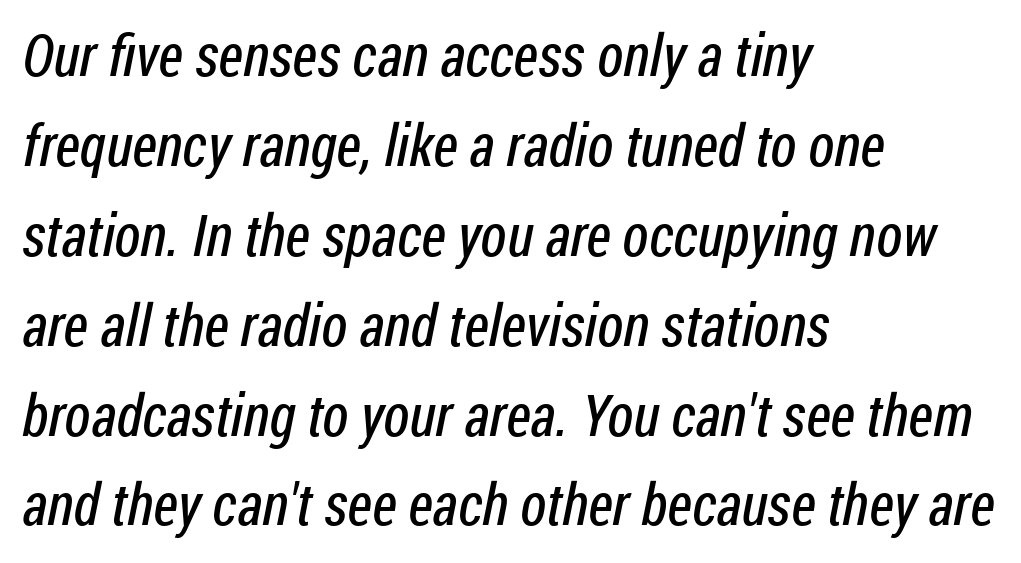
Q: Is the text bold? A: No.
Q: Is the typeface a serif or a sans-serif typeface? A: Sans-serif.
Q: Is the text underlined? A: No.
Q: How is the paragraph aligned? A: Left-aligned.
Q: Is the spacing between letters normal or unusually wide? A: Normal.
Q: Is the spacing between lines tight, normal or loose? A: Normal.
Q: Width (condensed, normal, or wide)? A: Condensed.
Q: Stroke contrast? A: Low.
Q: x-height? A: Medium.
Q: Monospaced? A: No.
